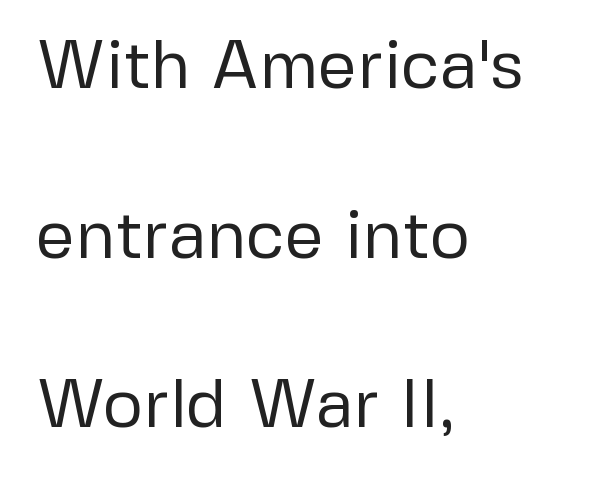
{"serif": "no", "italic": "no", "bold": "no", "weight": "regular", "width": "normal", "stroke_contrast": "low", "x_height": "medium", "monospaced": "no", "underline": "no", "align": "left", "line_spacing": "loose", "line_spacing_ratio": 2.46, "letter_spacing": "normal", "letter_spacing_em": 0.0, "glyph_px": 69}
